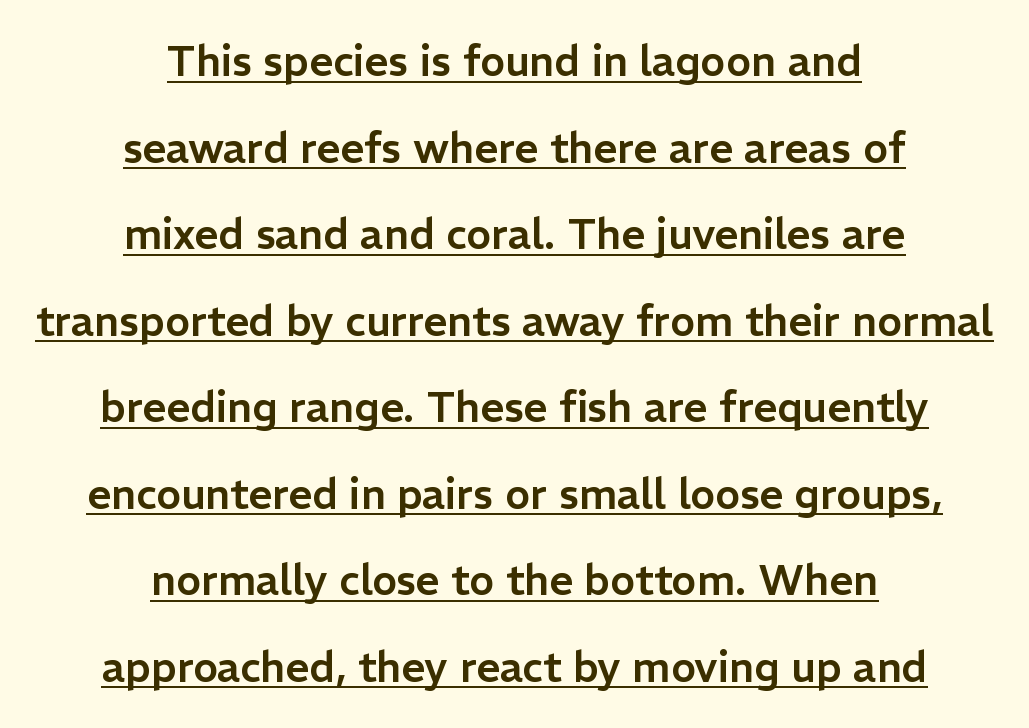
{"serif": "no", "italic": "no", "width": "normal", "stroke_contrast": "low", "x_height": "medium", "monospaced": "no", "underline": "yes", "align": "center", "line_spacing": "loose", "line_spacing_ratio": 2.06, "letter_spacing": "normal", "letter_spacing_em": 0.0, "glyph_px": 42}
